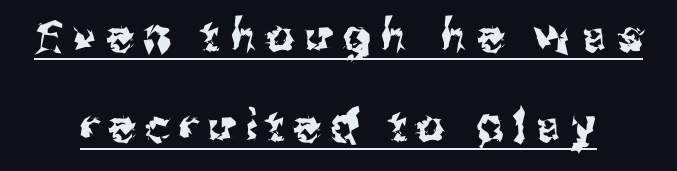
The image shows 44 px sans-serif type, upright; set loose line spacing (2.05x), unusually wide letter spacing (+0.23 em), underlined; medium stroke contrast and a medium x-height.
